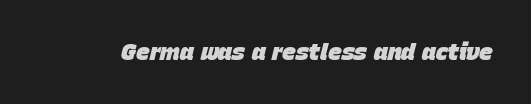
The image shows 23 px bold type, italic (leaning right); set normal letter spacing, not underlined.
